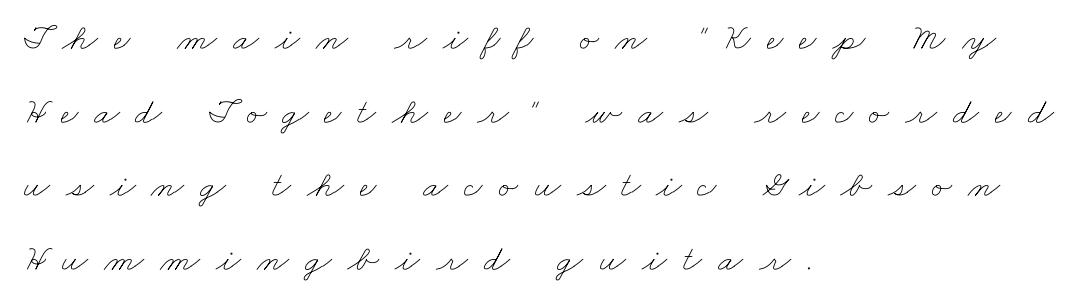
{"bold": "no", "weight": "thin", "width": "wide", "stroke_contrast": "low", "x_height": "small", "monospaced": "no", "underline": "no", "align": "left", "line_spacing": "loose", "line_spacing_ratio": 1.99, "letter_spacing": "wide", "letter_spacing_em": 0.43, "glyph_px": 37}
